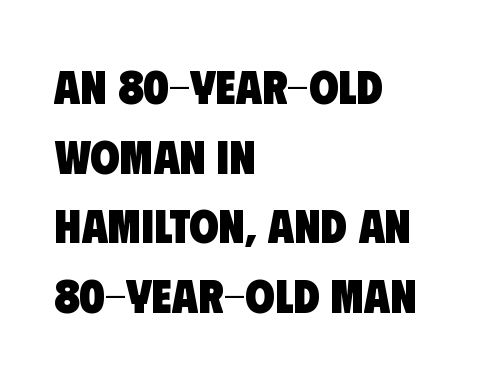
The image shows 48 px heavy, condensed sans-serif type; set left-aligned, normal line spacing (1.45x), normal letter spacing, not underlined; low stroke contrast and a large x-height.
